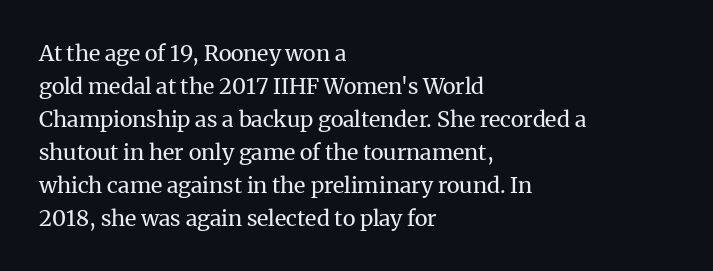
In terms of leading, this rendering sits right in the middle. Quick note: not italic, upright. Stems here are at most as thick as an everyday book face. Letter spacing: default.
